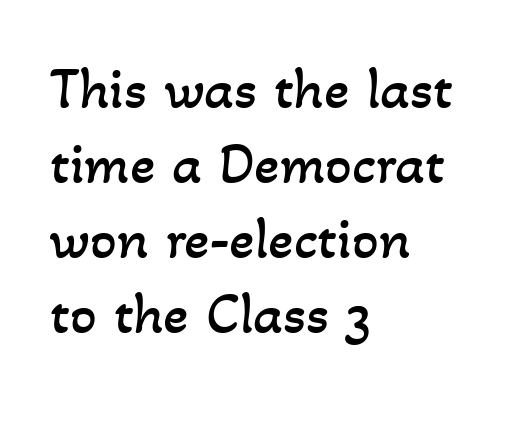
Q: Is the text bold? A: No.
Q: Is the text underlined? A: No.
Q: How is the paragraph aligned? A: Left-aligned.
Q: Is the spacing between letters normal or unusually wide? A: Normal.
Q: Is the spacing between lines tight, normal or loose? A: Normal.
Q: Width (condensed, normal, or wide)? A: Normal.
Q: Stroke contrast? A: Low.
Q: x-height? A: Small.
Q: Monospaced? A: No.
